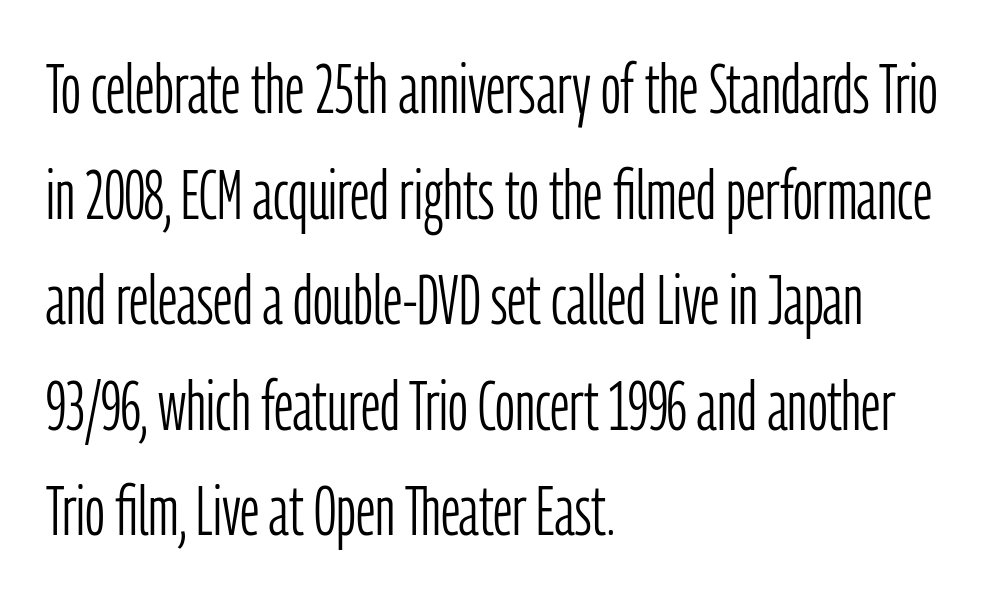
Here the designer chose a conventional face with non-uniform glyph widths. What stands out about the letter spacing? Nothing — it is the standard amount. The lines in this sample share a left origin and differ only in where they stop. The font family rendered here belongs to the sans-serif group. Bare-footed words on every line. Students, observe: this is what conventionally led text looks like.
